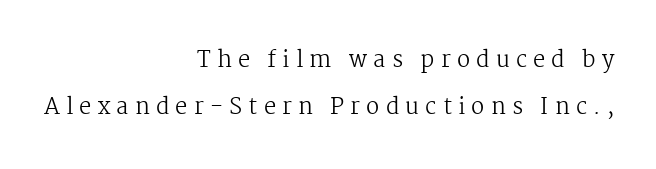
{"italic": "no", "bold": "no", "underline": "no", "align": "right", "line_spacing": "loose", "line_spacing_ratio": 2.13, "letter_spacing": "wide", "letter_spacing_em": 0.28, "glyph_px": 22}
